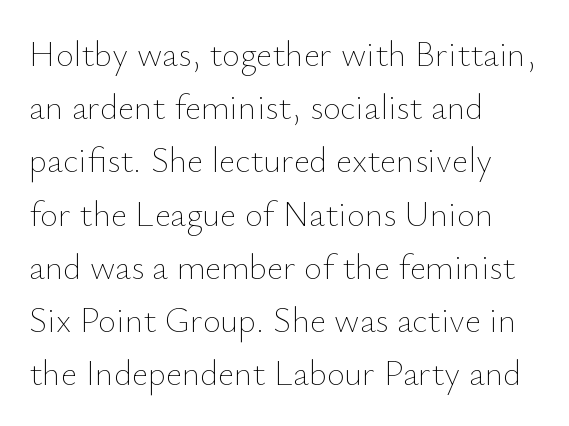
{"italic": "no", "bold": "no", "weight": "thin", "width": "normal", "stroke_contrast": "low", "x_height": "small", "monospaced": "no", "underline": "no", "align": "left", "line_spacing": "normal", "line_spacing_ratio": 1.52, "letter_spacing": "normal", "letter_spacing_em": 0.0, "glyph_px": 35}
